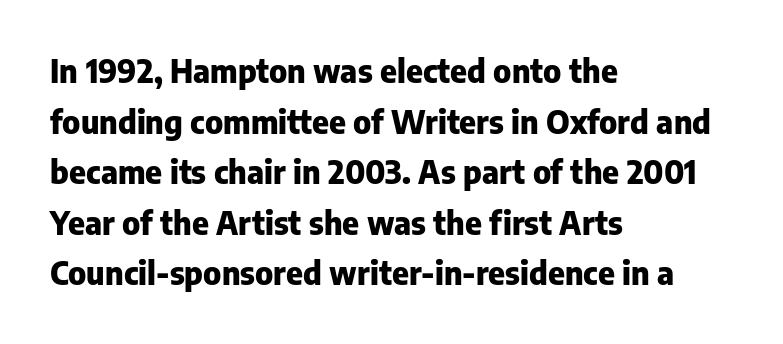
{"serif": "no", "italic": "no", "bold": "yes", "weight": "heavy", "width": "normal", "stroke_contrast": "low", "x_height": "medium", "monospaced": "no", "underline": "no", "align": "left", "line_spacing": "normal", "line_spacing_ratio": 1.58, "letter_spacing": "normal", "letter_spacing_em": 0.0, "glyph_px": 32}
